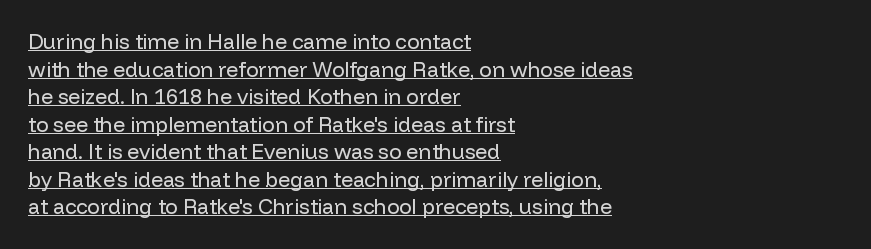
Q: Is the text bold? A: No.
Q: Is the text italic (slanted)? A: No, it is upright.
Q: Is the text underlined? A: Yes.
Q: How is the paragraph aligned? A: Left-aligned.
Q: Is the spacing between letters normal or unusually wide? A: Normal.
Q: Is the spacing between lines tight, normal or loose? A: Normal.
